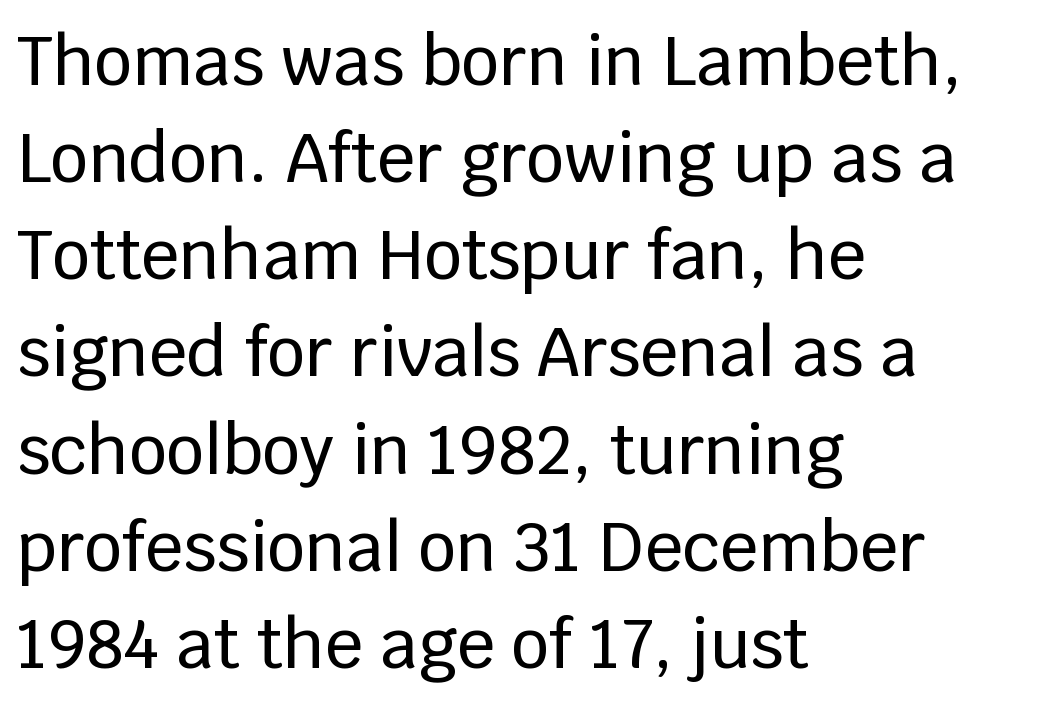
Q: Is the text italic (slanted)? A: No, it is upright.
Q: Is the typeface a serif or a sans-serif typeface? A: Sans-serif.
Q: Is the text underlined? A: No.
Q: How is the paragraph aligned? A: Left-aligned.
Q: Is the spacing between letters normal or unusually wide? A: Normal.
Q: Is the spacing between lines tight, normal or loose? A: Normal.
Q: Width (condensed, normal, or wide)? A: Normal.
Q: Stroke contrast? A: Low.
Q: x-height? A: Large.
Q: Monospaced? A: No.
